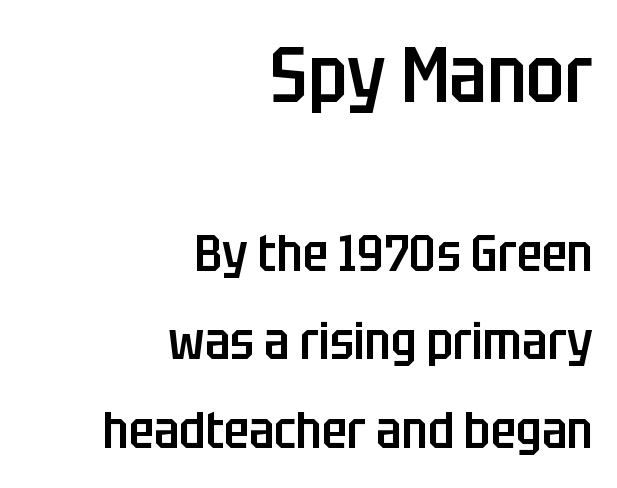
The image shows 78 px semibold, condensed sans-serif type, upright; set right-aligned, normal line spacing (1.7x), normal letter spacing, not underlined; the first (top) block is 1.5x larger; low stroke contrast and a large x-height.
